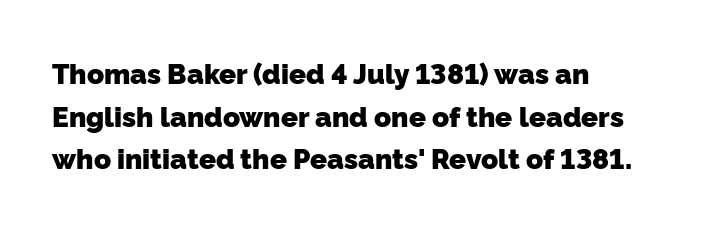
{"serif": "no", "bold": "yes", "weight": "heavy", "width": "normal", "stroke_contrast": "low", "x_height": "medium", "monospaced": "no", "underline": "no", "align": "left", "line_spacing": "normal", "line_spacing_ratio": 1.52, "letter_spacing": "normal", "letter_spacing_em": 0.0, "glyph_px": 28}
